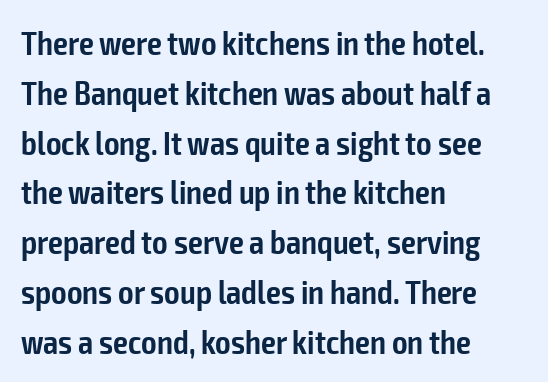
The image shows 33 px semibold, condensed sans-serif type, upright; set left-aligned, normal line spacing (1.51x), normal letter spacing, not underlined; low stroke contrast and a medium x-height.
